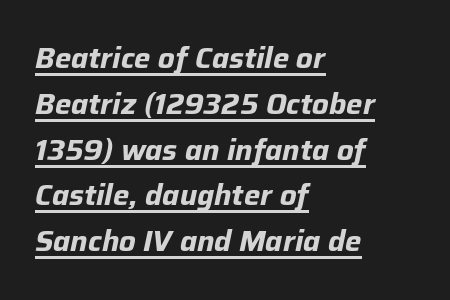
Q: Is the text bold? A: Yes.
Q: Is the text italic (slanted)? A: Yes, it leans right by about 12 degrees.
Q: Is the text underlined? A: Yes.
Q: How is the paragraph aligned? A: Left-aligned.
Q: Is the spacing between letters normal or unusually wide? A: Normal.
Q: Is the spacing between lines tight, normal or loose? A: Normal.
Q: Width (condensed, normal, or wide)? A: Normal.
Q: Stroke contrast? A: Low.
Q: x-height? A: Medium.
Q: Monospaced? A: No.
